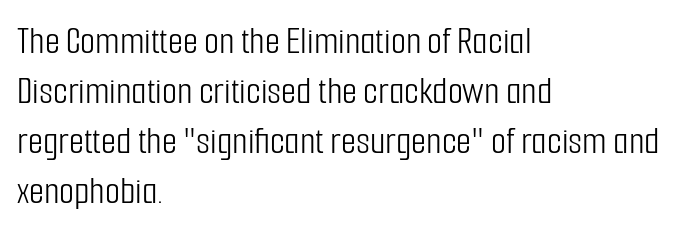
{"serif": "no", "italic": "no", "bold": "no", "weight": "light", "width": "condensed", "stroke_contrast": "low", "x_height": "medium", "monospaced": "no", "underline": "no", "align": "left", "line_spacing": "normal", "line_spacing_ratio": 1.28, "letter_spacing": "normal", "letter_spacing_em": 0.0, "glyph_px": 39}
